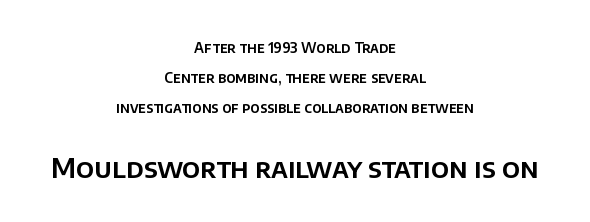
In this sample the second text group is rendered at the bigger scale. A centered setting, common on invitations and titles, is used for this passage. Glance below the letters and you will spot only blank space. Posture: upright roman. There is no visible air inserted between adjacent glyphs. Honestly, the rows look like they've been pulled way apart.
